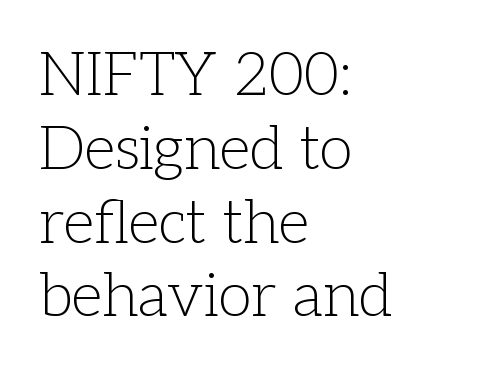
The image shows 61 px light serif type, upright; set left-aligned, line spacing 1.21x, normal letter spacing, not underlined; low stroke contrast and a medium x-height.
